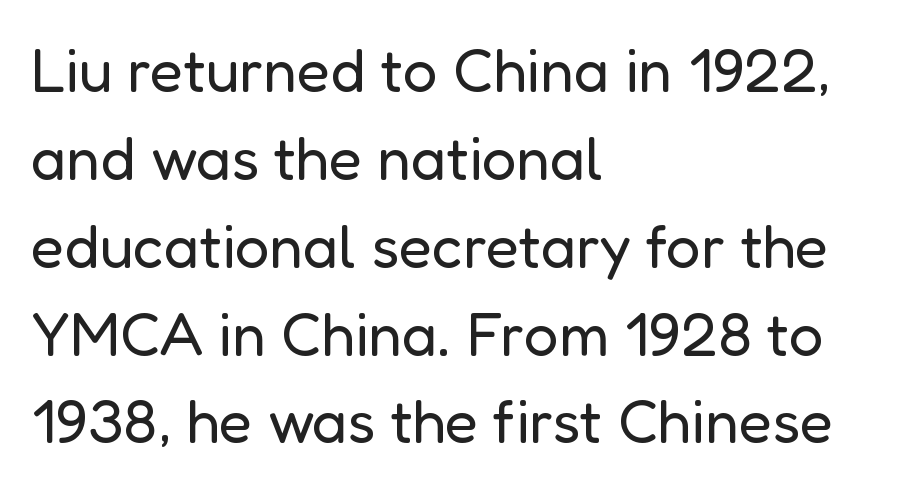
Observe the absence of serifs on each vertical stroke in this sample. Visually the block forms a straight wall on the left and a jagged coastline on the right. No extra tracking has been applied to these lines. Each letter keeps its own natural width here, so spacing adapts to shape. Every character sits straight up, as roman type does. Successive baselines arrive at the customary interval.
